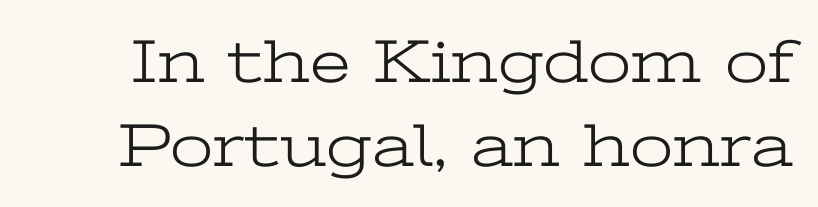
Q: Is the text bold? A: No.
Q: Is the text italic (slanted)? A: No, it is upright.
Q: Is the typeface a serif or a sans-serif typeface? A: Serif.
Q: Is the text underlined? A: No.
Q: Is the spacing between letters normal or unusually wide? A: Normal.
Q: Is the spacing between lines tight, normal or loose? A: Normal.
Q: Width (condensed, normal, or wide)? A: Wide.
Q: Stroke contrast? A: Low.
Q: x-height? A: Medium.
Q: Monospaced? A: No.
